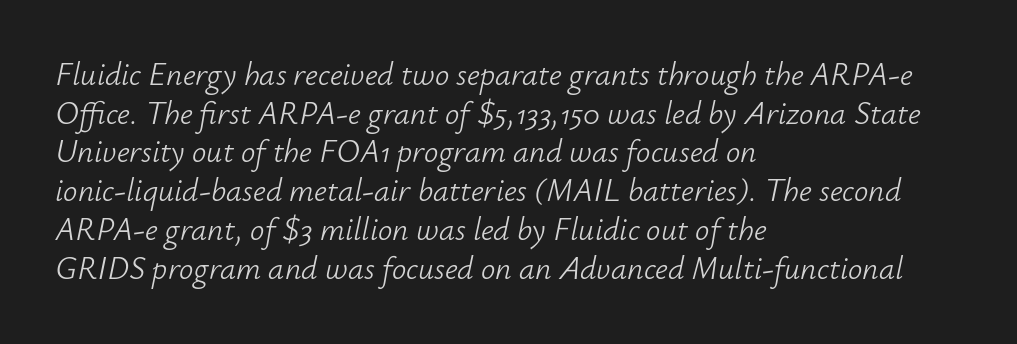
Q: Is the text bold? A: No.
Q: Is the text italic (slanted)? A: Yes, it leans right by about 12 degrees.
Q: Is the text underlined? A: No.
Q: How is the paragraph aligned? A: Left-aligned.
Q: Is the spacing between letters normal or unusually wide? A: Normal.
Q: Width (condensed, normal, or wide)? A: Normal.
Q: Stroke contrast? A: Low.
Q: x-height? A: Small.
Q: Monospaced? A: No.
